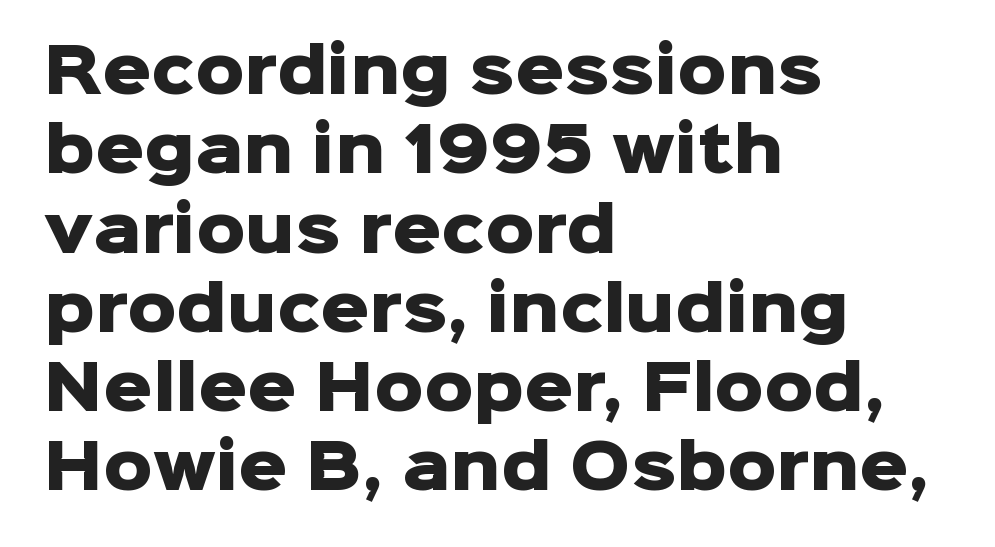
The image shows 61 px heavy sans-serif type, upright; set left-aligned, normal line spacing (1.3x), normal letter spacing, not underlined; low stroke contrast and a medium x-height.
